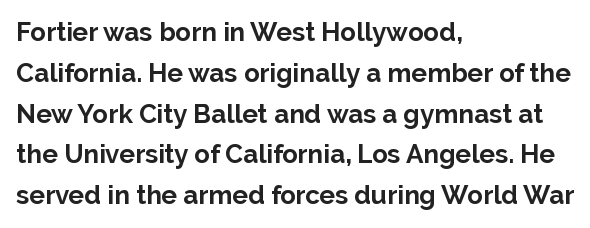
The image shows 26 px bold type, upright; set left-aligned, normal line spacing (1.57x), normal letter spacing, not underlined.
